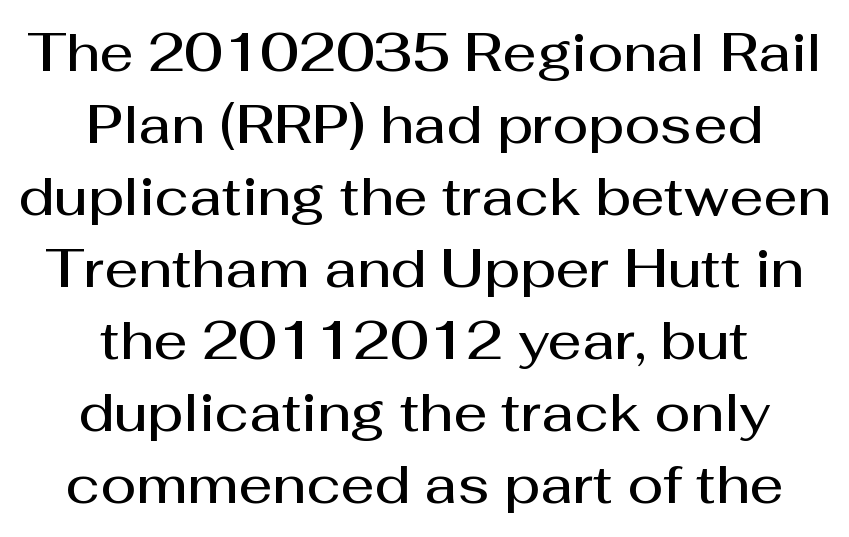
Q: Is the text bold? A: Semi-bold.
Q: Is the text italic (slanted)? A: No, it is upright.
Q: Is the typeface a serif or a sans-serif typeface? A: Sans-serif.
Q: Is the text underlined? A: No.
Q: How is the paragraph aligned? A: Centered.
Q: Is the spacing between letters normal or unusually wide? A: Normal.
Q: Is the spacing between lines tight, normal or loose? A: Normal.
Q: Width (condensed, normal, or wide)? A: Normal.
Q: Stroke contrast? A: Medium.
Q: x-height? A: Medium.
Q: Monospaced? A: No.
